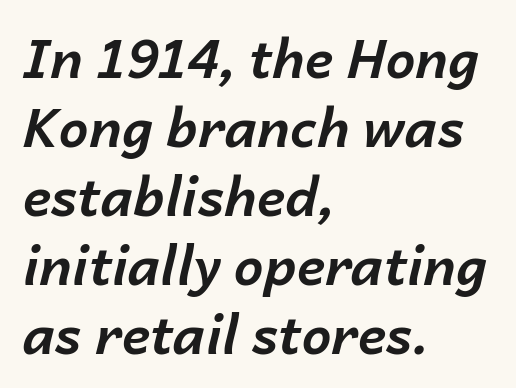
Words float on clear page, feet unadorned. Notice how the stems are inclined rather than vertical — that's the hallmark of italics. Is the letter spacing exaggerated? No — it looks like the ordinary default. The rendering uses a moderate line-height, typical for paragraphs. Compared with a centered layout, this one pins lines to the left instead.
